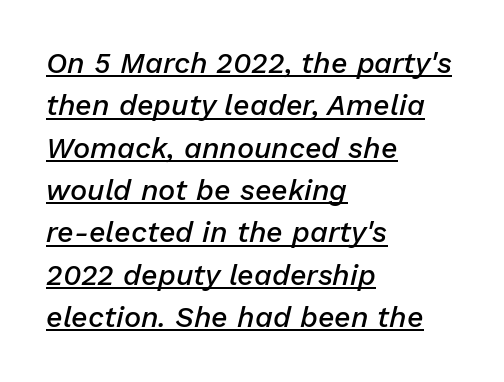
The image shows 29 px semibold type, italic (leaning right); set left-aligned, normal line spacing (1.46x), normal letter spacing, underlined; low stroke contrast and a medium x-height.
